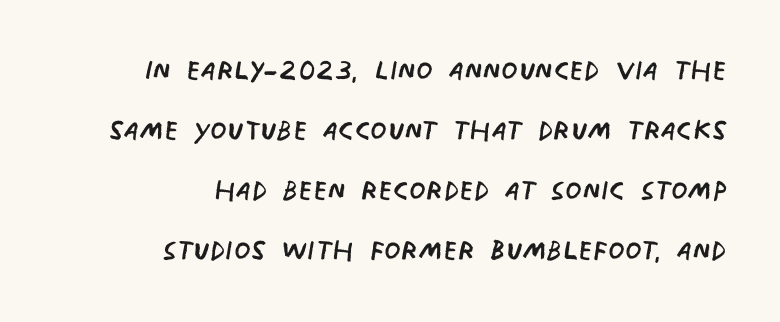
{"serif": "no", "bold": "no", "weight": "regular", "width": "condensed", "stroke_contrast": "low", "x_height": "large", "monospaced": "no", "underline": "no", "align": "right", "line_spacing": "normal", "line_spacing_ratio": 1.58, "letter_spacing": "normal", "letter_spacing_em": 0.0, "glyph_px": 38}
